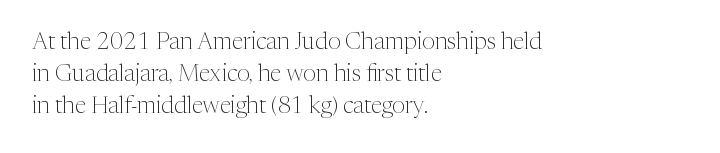
Regarding leading, the lines here are spaced in the standard way. The setting favours the left margin, as ordinary paragraphs usually do. The typeface has the unassuming heft of standard copy or less. The tracking reads as untouched default to a designer's eye. Type without underlining. Vertical strokes here are truly vertical.
